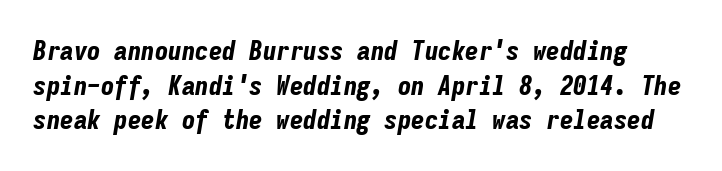
No extra tracking has been applied to these lines. The lettering tilts uniformly, giving the passage an italic look. Vertical spacing — default. In terms of weight, the rendering is a true, heavy bold.
